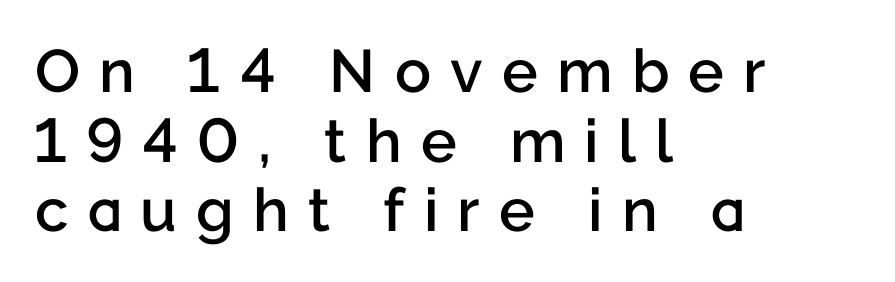
Q: Is the text bold? A: Semi-bold.
Q: Is the text italic (slanted)? A: No, it is upright.
Q: Is the typeface a serif or a sans-serif typeface? A: Sans-serif.
Q: Is the text underlined? A: No.
Q: How is the paragraph aligned? A: Left-aligned.
Q: Is the spacing between letters normal or unusually wide? A: Unusually wide.
Q: Width (condensed, normal, or wide)? A: Normal.
Q: Stroke contrast? A: Low.
Q: x-height? A: Medium.
Q: Monospaced? A: No.
